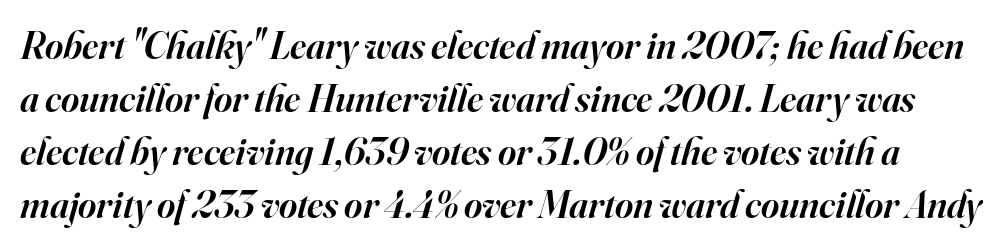
Q: Is the text bold? A: Semi-bold.
Q: Is the text italic (slanted)? A: Yes, it leans right by about 16 degrees.
Q: Is the typeface a serif or a sans-serif typeface? A: Serif.
Q: Is the text underlined? A: No.
Q: Is the spacing between letters normal or unusually wide? A: Normal.
Q: Is the spacing between lines tight, normal or loose? A: Normal.
Q: Width (condensed, normal, or wide)? A: Normal.
Q: Stroke contrast? A: High.
Q: x-height? A: Small.
Q: Monospaced? A: No.
